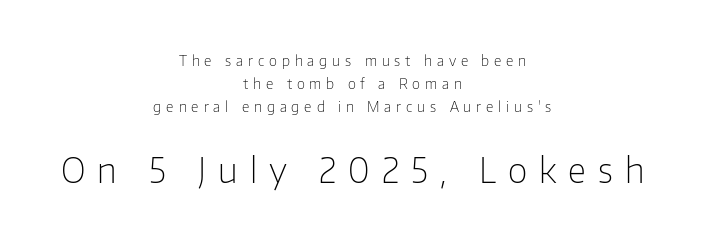
The letterforms stand isolated, each surrounded by extra space. Unmarked baselines from the first word to the last. Here the designer chose a conventional face with non-uniform glyph widths. Nothing heavy about these letters — not bold at all. Does the type have serifs? No, each stem ends abruptly.
